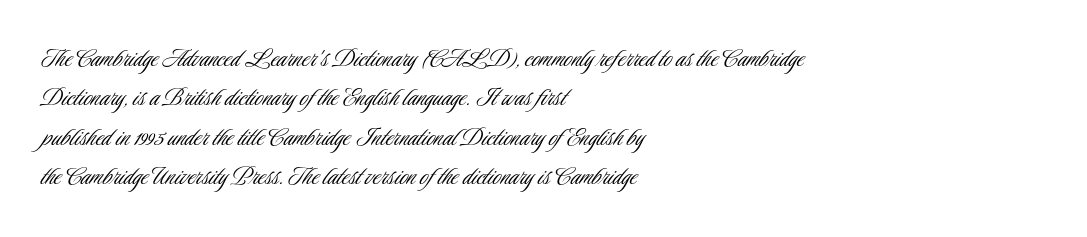
The image shows 29 px light, condensed sans-serif type; set left-aligned, normal line spacing (1.36x), normal letter spacing, not underlined; low stroke contrast and a small x-height.
